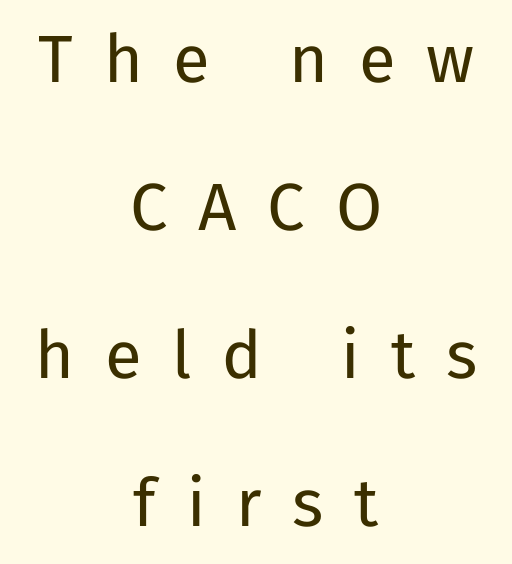
{"serif": "no", "italic": "no", "bold": "no", "weight": "regular", "width": "normal", "stroke_contrast": "low", "x_height": "medium", "monospaced": "no", "underline": "no", "align": "center", "line_spacing": "loose", "line_spacing_ratio": 2.21, "letter_spacing": "wide", "letter_spacing_em": 0.46, "glyph_px": 67}
